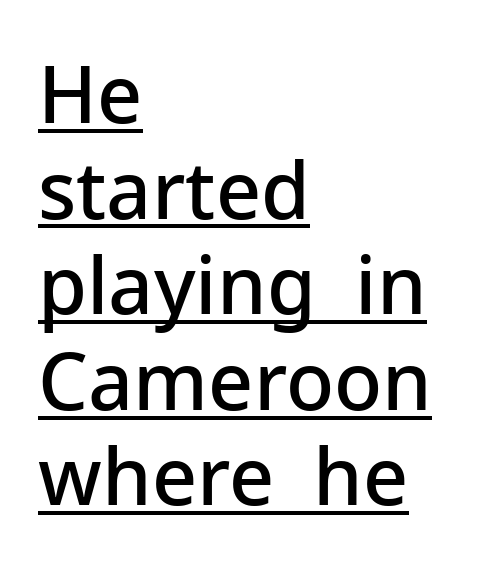
Examine the stroke ends and you'll find no serifs. Character widths vary here, with narrow letters taking less room than wide ones. Caption: multi-line text, flush left, ragged right. The specimen includes a rule beneath the text block's lines.
